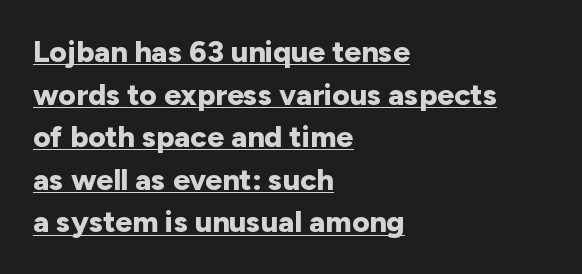
{"serif": "no", "italic": "no", "bold": "yes", "weight": "bold", "width": "normal", "stroke_contrast": "low", "x_height": "medium", "monospaced": "no", "underline": "yes", "align": "left", "line_spacing": "normal", "line_spacing_ratio": 1.42, "letter_spacing": "normal", "letter_spacing_em": 0.0, "glyph_px": 30}
